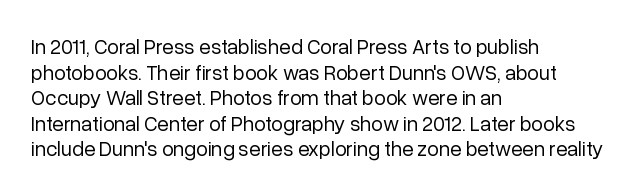
The image shows 21 px text type, upright; set left-aligned, line spacing 1.22x, normal letter spacing, not underlined.
